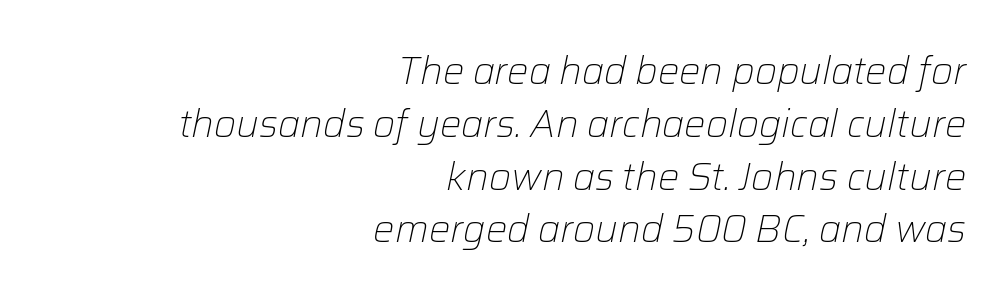
Q: Is the text bold? A: No.
Q: Is the text italic (slanted)? A: Yes, it leans right by about 12 degrees.
Q: Is the text underlined? A: No.
Q: How is the paragraph aligned? A: Right-aligned.
Q: Is the spacing between letters normal or unusually wide? A: Normal.
Q: Is the spacing between lines tight, normal or loose? A: Normal.
Q: Width (condensed, normal, or wide)? A: Normal.
Q: Stroke contrast? A: Low.
Q: x-height? A: Medium.
Q: Monospaced? A: No.
